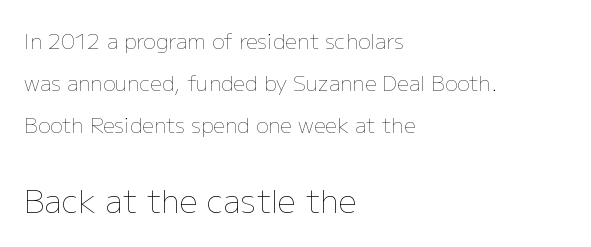
Is the type heavy? It reads as light-to-regular instead. Looks like regular typesetting: each glyph gets only the width it needs. Rendered with straight, roman letterforms. The passage shown is not underscored anywhere.
